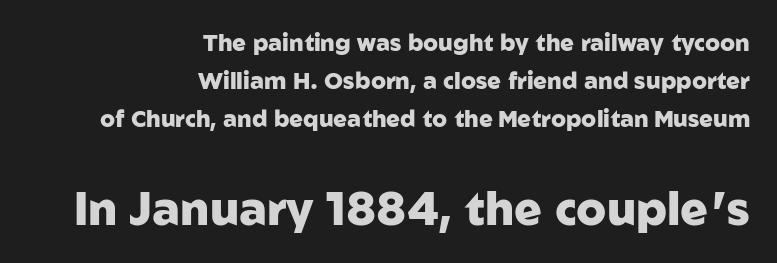
The image shows 46 px heavy sans-serif type, upright; set right-aligned, normal line spacing (1.65x), normal letter spacing, not underlined; the second (bottom) block is 2.0x larger; low stroke contrast and a medium x-height.
